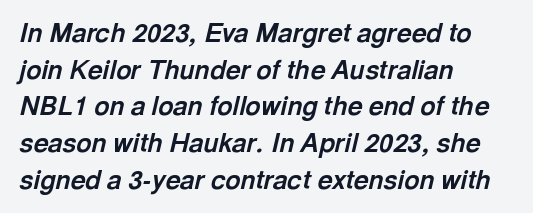
{"italic": "yes", "lean": "right", "slant_degrees": 13, "bold": "yes", "underline": "no", "align": "left", "line_spacing": "normal", "line_spacing_ratio": 1.41, "letter_spacing": "normal", "letter_spacing_em": 0.0, "glyph_px": 26}
